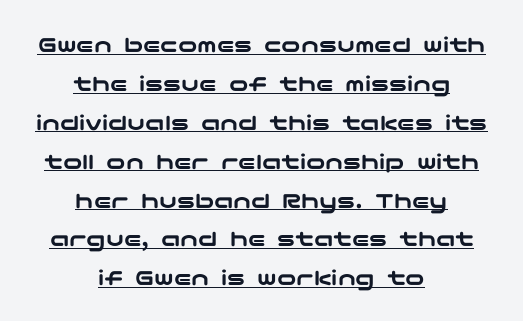
The typesetter has applied underlining to the passage shown. This block has exactly the height ordinary leading produces. The type sits square on the baseline with zero lean. This rendering uses center alignment, leaving both contours irregular but symmetric. A typesetter would call this zero additional tracking.
